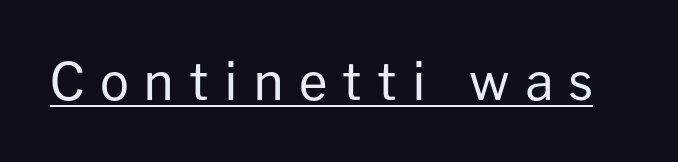
The image shows 51 px regular-weight sans-serif type, upright; set unusually wide letter spacing (+0.29 em), underlined; low stroke contrast and a medium x-height.
